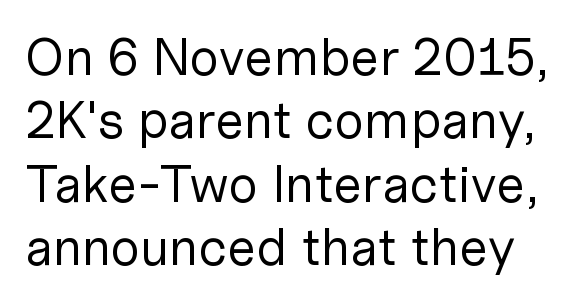
{"serif": "no", "italic": "no", "bold": "no", "weight": "regular", "width": "normal", "stroke_contrast": "low", "x_height": "medium", "monospaced": "no", "underline": "no", "line_spacing_ratio": 1.22, "letter_spacing": "normal", "letter_spacing_em": 0.0, "glyph_px": 52}
